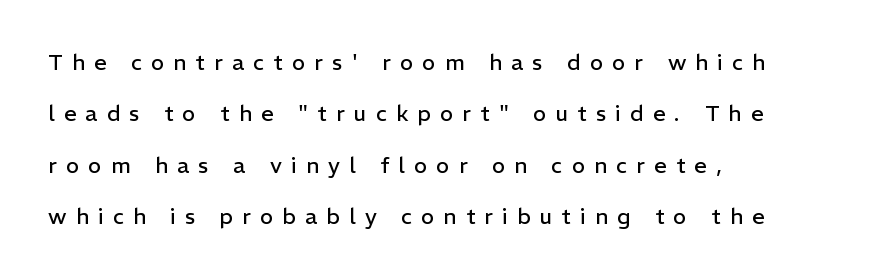
Q: Is the text bold? A: No.
Q: Is the text italic (slanted)? A: No, it is upright.
Q: Is the text underlined? A: No.
Q: How is the paragraph aligned? A: Left-aligned.
Q: Is the spacing between letters normal or unusually wide? A: Unusually wide.
Q: Is the spacing between lines tight, normal or loose? A: Loose.
